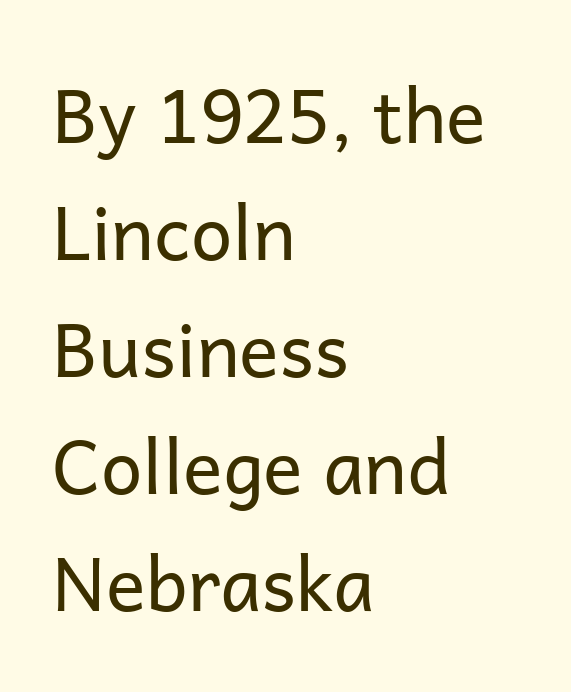
Q: Is the text bold? A: No.
Q: Is the text italic (slanted)? A: No, it is upright.
Q: Is the typeface a serif or a sans-serif typeface? A: Sans-serif.
Q: Is the text underlined? A: No.
Q: How is the paragraph aligned? A: Left-aligned.
Q: Is the spacing between letters normal or unusually wide? A: Normal.
Q: Is the spacing between lines tight, normal or loose? A: Normal.
Q: Width (condensed, normal, or wide)? A: Normal.
Q: Stroke contrast? A: Low.
Q: x-height? A: Medium.
Q: Monospaced? A: No.
